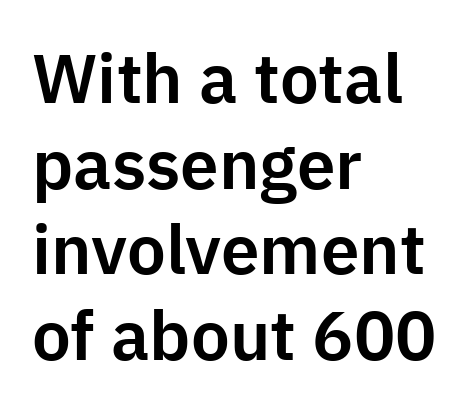
{"serif": "no", "italic": "no", "width": "normal", "stroke_contrast": "low", "x_height": "medium", "monospaced": "no", "underline": "no", "align": "left", "line_spacing_ratio": 1.24, "letter_spacing": "normal", "letter_spacing_em": 0.0, "glyph_px": 69}
